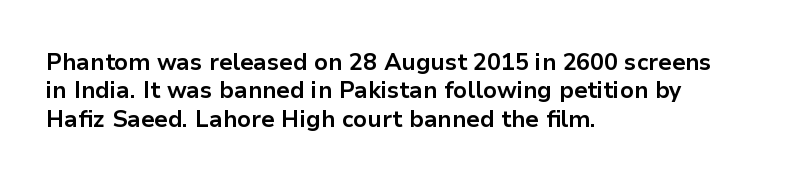
Plain, unruled lines of type. Heft: maximum for text — a bold. The tracking reads as untouched default to a designer's eye. Nope, not italic — everything's standing straight.
